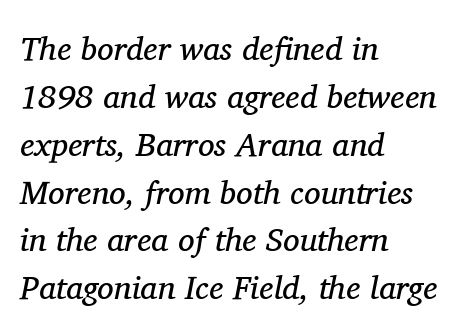
The image shows 33 px regular-weight serif type, italic (leaning right); set left-aligned, normal line spacing (1.45x), normal letter spacing, not underlined; medium stroke contrast and a medium x-height.
